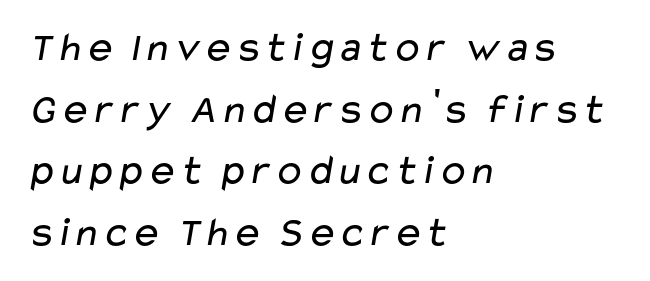
Q: Is the text bold? A: No.
Q: Is the typeface a serif or a sans-serif typeface? A: Sans-serif.
Q: Is the text underlined? A: No.
Q: How is the paragraph aligned? A: Left-aligned.
Q: Is the spacing between letters normal or unusually wide? A: Normal.
Q: Is the spacing between lines tight, normal or loose? A: Normal.
Q: Width (condensed, normal, or wide)? A: Wide.
Q: Stroke contrast? A: Low.
Q: x-height? A: Medium.
Q: Monospaced? A: No.
